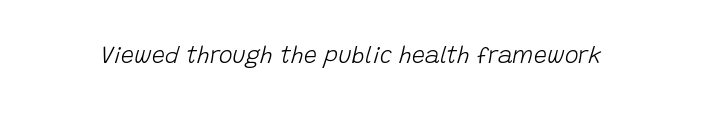
Q: Is the text bold? A: No.
Q: Is the text italic (slanted)? A: Yes, it leans right by about 15 degrees.
Q: Is the text underlined? A: No.
Q: Is the spacing between letters normal or unusually wide? A: Normal.
